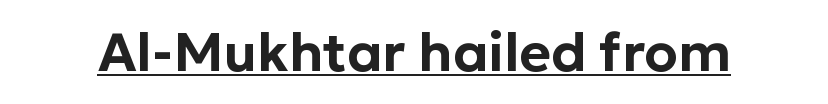
Q: Is the text italic (slanted)? A: No, it is upright.
Q: Is the typeface a serif or a sans-serif typeface? A: Sans-serif.
Q: Is the text underlined? A: Yes.
Q: Is the spacing between letters normal or unusually wide? A: Normal.
Q: Width (condensed, normal, or wide)? A: Normal.
Q: Stroke contrast? A: Low.
Q: x-height? A: Medium.
Q: Monospaced? A: No.
